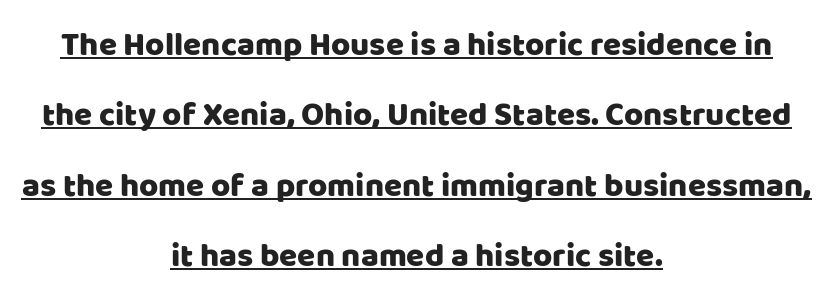
{"serif": "no", "italic": "no", "width": "normal", "stroke_contrast": "low", "x_height": "large", "monospaced": "no", "underline": "yes", "align": "center", "line_spacing": "loose", "line_spacing_ratio": 2.13, "letter_spacing": "normal", "letter_spacing_em": 0.0, "glyph_px": 33}
